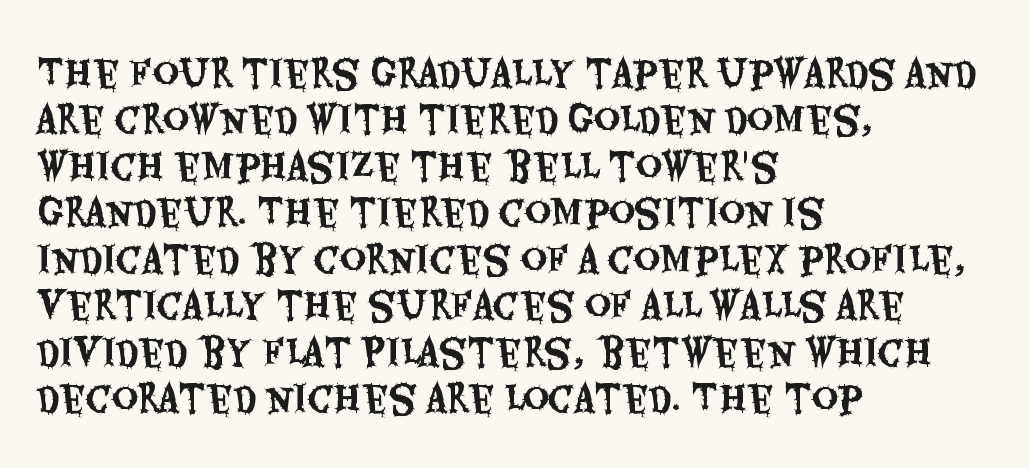
Q: Is the text italic (slanted)? A: No, it is upright.
Q: Is the typeface a serif or a sans-serif typeface? A: Sans-serif.
Q: Is the text underlined? A: No.
Q: How is the paragraph aligned? A: Left-aligned.
Q: Is the spacing between letters normal or unusually wide? A: Normal.
Q: Is the spacing between lines tight, normal or loose? A: Normal.
Q: Width (condensed, normal, or wide)? A: Condensed.
Q: Stroke contrast? A: Medium.
Q: x-height? A: Large.
Q: Monospaced? A: No.
